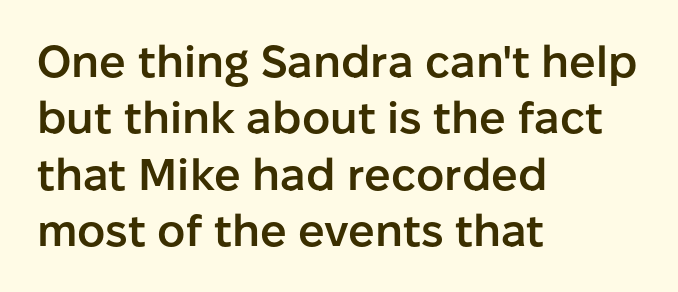
{"serif": "no", "italic": "no", "bold": "semi", "weight": "semibold", "width": "normal", "stroke_contrast": "low", "x_height": "medium", "monospaced": "no", "underline": "no", "align": "left", "line_spacing": "normal", "line_spacing_ratio": 1.28, "letter_spacing": "normal", "letter_spacing_em": 0.0, "glyph_px": 44}
